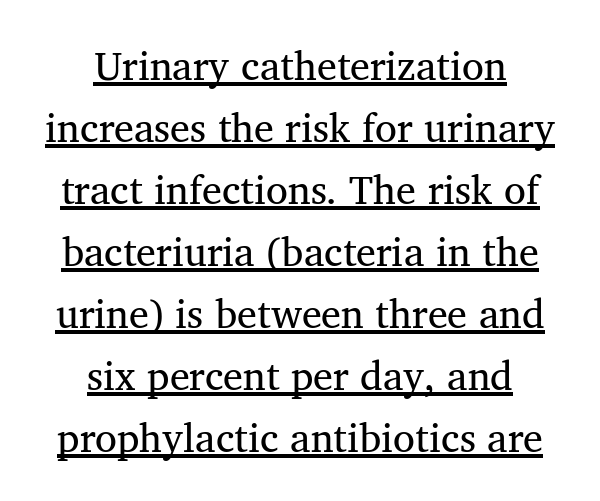
{"serif": "yes", "bold": "no", "weight": "regular", "width": "normal", "stroke_contrast": "medium", "x_height": "medium", "monospaced": "no", "underline": "yes", "align": "center", "line_spacing": "normal", "line_spacing_ratio": 1.55, "letter_spacing": "normal", "letter_spacing_em": 0.0, "glyph_px": 40}
